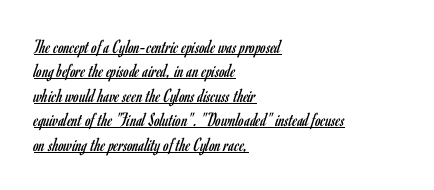
{"bold": "no", "underline": "yes", "align": "left", "line_spacing_ratio": 1.22, "letter_spacing": "normal", "letter_spacing_em": 0.0, "glyph_px": 20}
